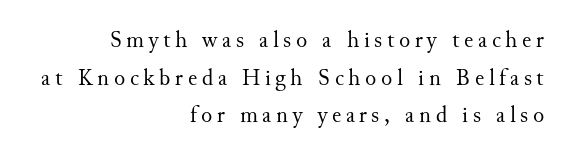
{"italic": "no", "bold": "no", "underline": "no", "align": "right", "line_spacing": "normal", "line_spacing_ratio": 1.64, "letter_spacing": "wide", "letter_spacing_em": 0.2, "glyph_px": 23}
